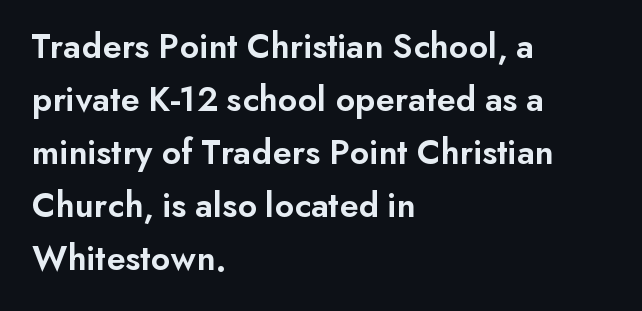
The text block is weighted toward the left margin, trailing off unevenly rightward. The rendering keeps characters at their native spacing. The letters stand upright; this is a roman face. The lines sit at an ordinary, default distance from one another.
